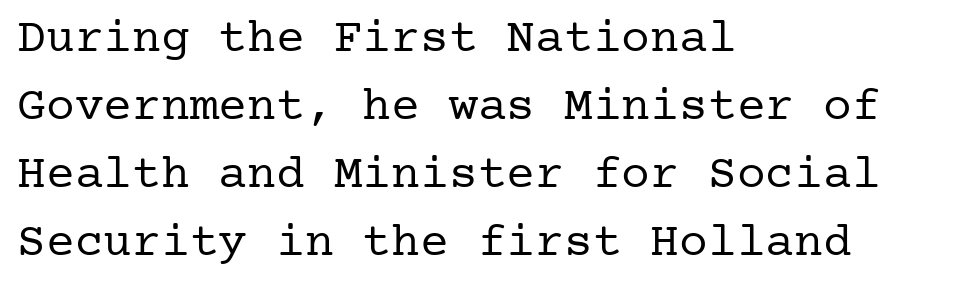
Q: Is the text bold? A: No.
Q: Is the text italic (slanted)? A: No, it is upright.
Q: Is the typeface a serif or a sans-serif typeface? A: Serif.
Q: Is the text underlined? A: No.
Q: How is the paragraph aligned? A: Left-aligned.
Q: Is the spacing between letters normal or unusually wide? A: Normal.
Q: Is the spacing between lines tight, normal or loose? A: Normal.
Q: Width (condensed, normal, or wide)? A: Normal.
Q: Stroke contrast? A: Low.
Q: x-height? A: Medium.
